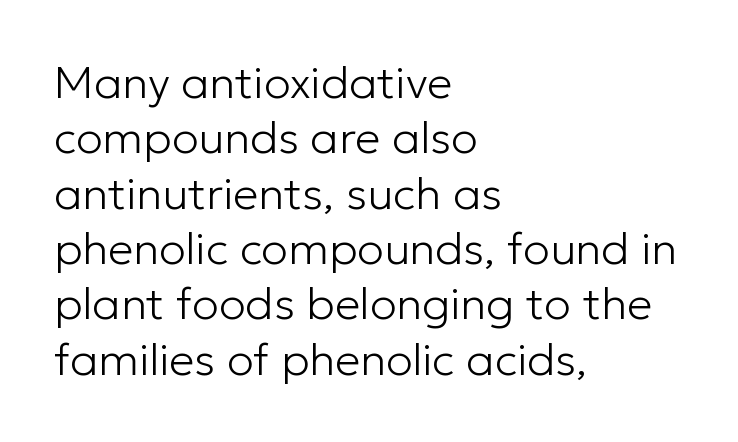
{"serif": "no", "italic": "no", "bold": "no", "weight": "light", "width": "normal", "stroke_contrast": "low", "x_height": "medium", "monospaced": "no", "underline": "no", "align": "left", "line_spacing_ratio": 1.23, "letter_spacing": "normal", "letter_spacing_em": 0.0, "glyph_px": 45}
